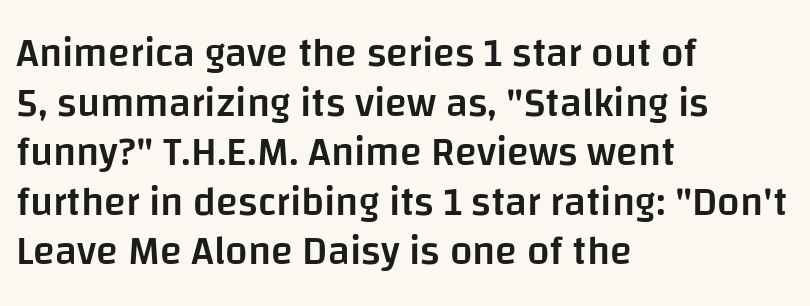
Q: Is the text bold? A: Semi-bold.
Q: Is the text italic (slanted)? A: No, it is upright.
Q: Is the typeface a serif or a sans-serif typeface? A: Sans-serif.
Q: Is the text underlined? A: No.
Q: How is the paragraph aligned? A: Left-aligned.
Q: Is the spacing between letters normal or unusually wide? A: Normal.
Q: Width (condensed, normal, or wide)? A: Normal.
Q: Stroke contrast? A: Low.
Q: x-height? A: Large.
Q: Monospaced? A: No.
